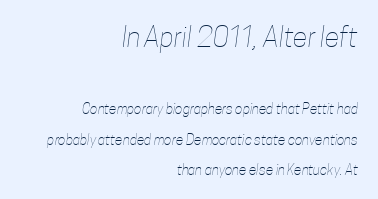
Q: Is the text bold? A: No.
Q: Is the text underlined? A: No.
Q: How is the paragraph aligned? A: Right-aligned.
Q: Is the spacing between letters normal or unusually wide? A: Normal.
Q: Is the spacing between lines tight, normal or loose? A: Loose.
Q: Which block of text is set in a larger size, the first (top) or the second (bottom)? A: The first (top) one.
